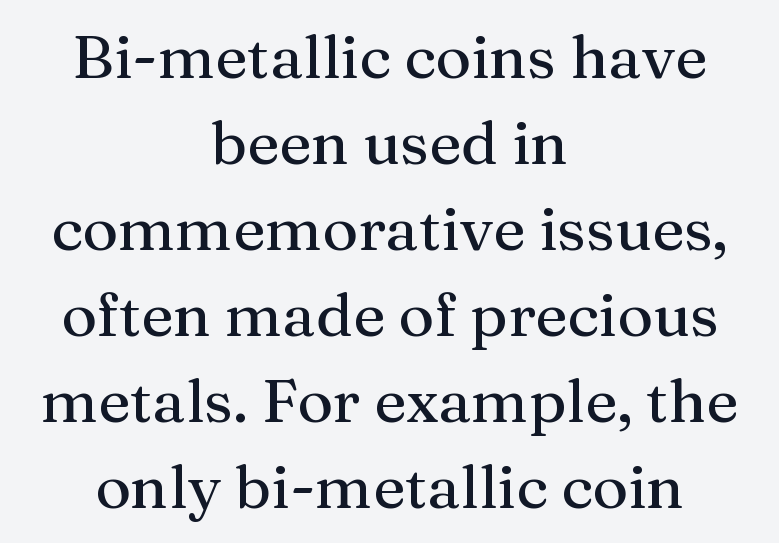
Tracking here is standard; glyphs follow each other at the usual distance. A typesetter would mark this as roman, not italic. Are there feet on the stems? There are — it's a serif. Spacing verdict: proportional, widths tailored to each character.
